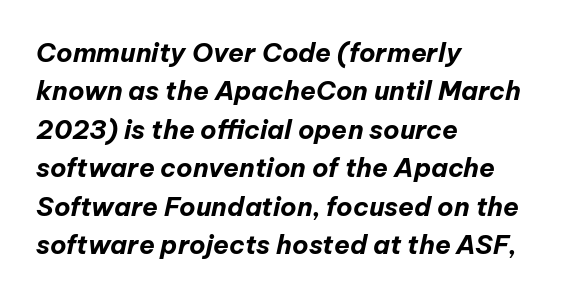
Characters follow at the spacing the type designer built in. Quick note: underline off. Evenly set lines give the paragraph a standard silhouette. Is the type slanted? Yes — the strokes lean at a clear angle.
